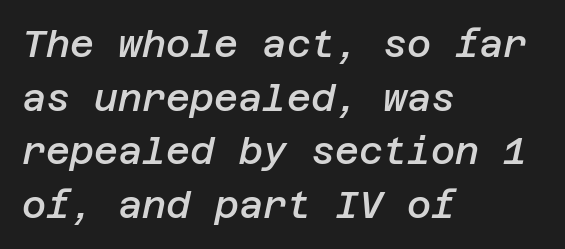
The tracking reads as untouched default to a designer's eye. The passage shown is not underscored anywhere. Observe the lean: these are italic letterforms. All the whitespace from short lines collects on the right. As a designer I'd log this as weight 600, semibold. Honestly, the row spacing looks completely unremarkable.
